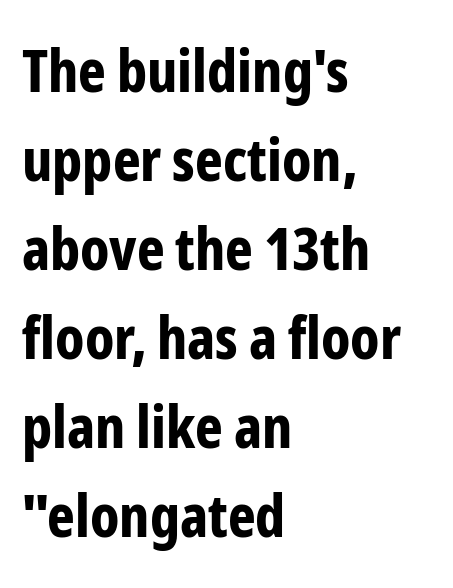
{"serif": "no", "italic": "no", "bold": "yes", "weight": "bold", "width": "condensed", "stroke_contrast": "low", "x_height": "medium", "monospaced": "no", "underline": "no", "align": "left", "line_spacing": "normal", "line_spacing_ratio": 1.51, "letter_spacing": "normal", "letter_spacing_em": 0.0, "glyph_px": 59}
